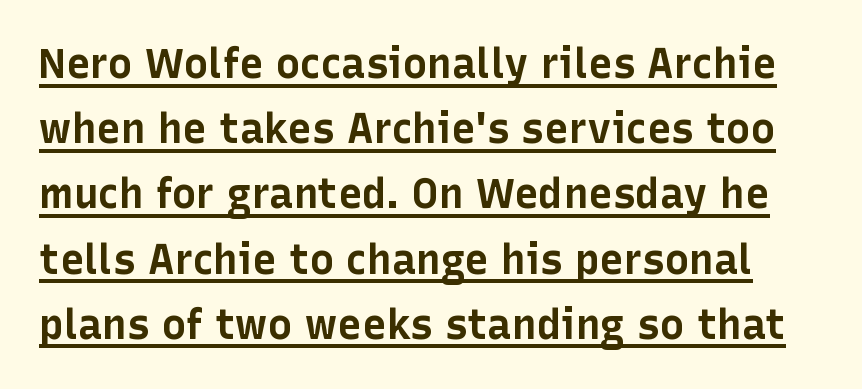
{"serif": "no", "italic": "no", "bold": "yes", "weight": "bold", "width": "normal", "stroke_contrast": "low", "x_height": "medium", "monospaced": "no", "underline": "yes", "line_spacing": "normal", "line_spacing_ratio": 1.59, "letter_spacing": "normal", "letter_spacing_em": 0.0, "glyph_px": 41}
